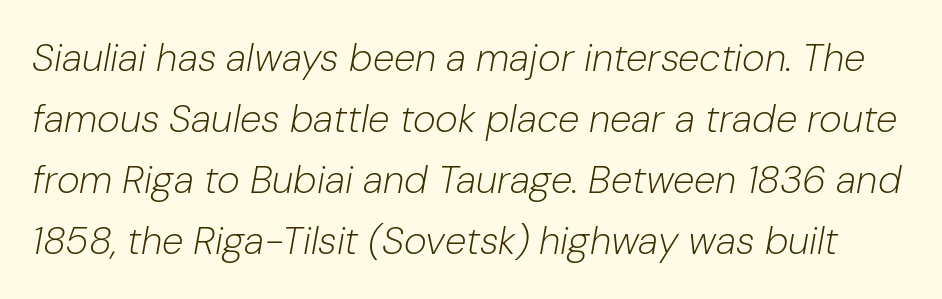
The image shows 39 px light type, italic (leaning right); set normal line spacing (1.56x), normal letter spacing, not underlined; low stroke contrast and a medium x-height.
